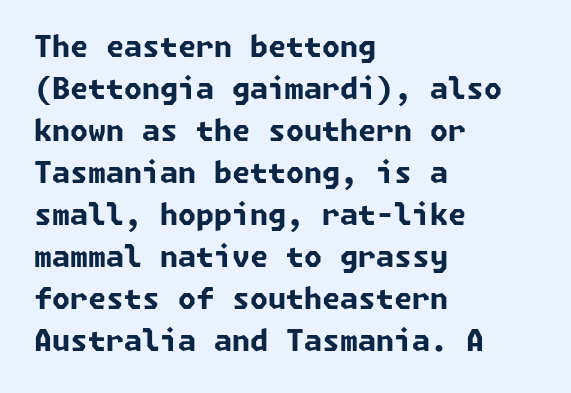
Here the glyphs are tracked normally, forming tight word shapes. Type style note: lacks serifs. Horizontal bands of white between lines are of average thickness. In CSS terms this would be text-align: left. Underline: absent.
